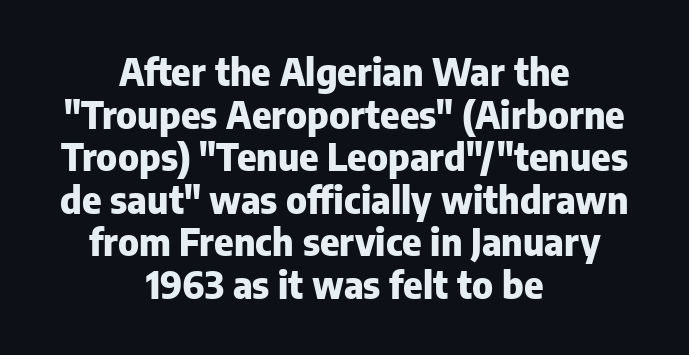
{"serif": "no", "italic": "no", "bold": "yes", "weight": "heavy", "width": "normal", "stroke_contrast": "low", "x_height": "medium", "monospaced": "no", "underline": "no", "align": "center", "line_spacing": "tight", "line_spacing_ratio": 1.15, "letter_spacing": "normal", "letter_spacing_em": 0.0, "glyph_px": 37}
